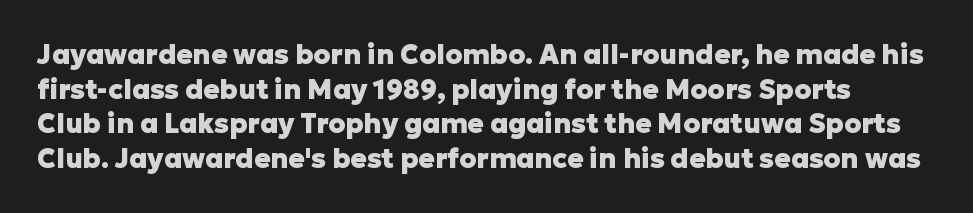
{"italic": "no", "bold": "yes", "underline": "no", "line_spacing": "normal", "line_spacing_ratio": 1.28, "letter_spacing": "normal", "letter_spacing_em": 0.0, "glyph_px": 27}
